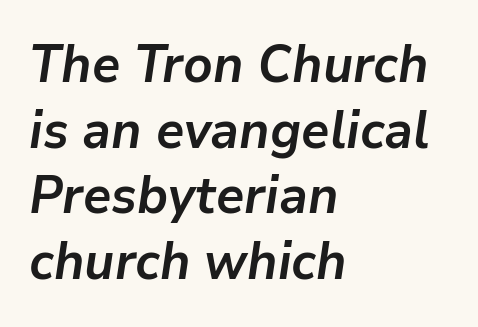
The space beneath each line is pristine and unruled. Regarding leading, the lines here are spaced in the standard way. Italic: yes, the glyphs are oblique. Tracking here is standard; glyphs follow each other at the usual distance.
